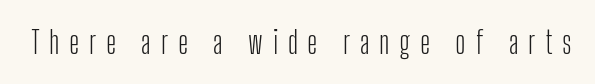
Q: Is the text bold? A: No.
Q: Is the text italic (slanted)? A: No, it is upright.
Q: Is the typeface a serif or a sans-serif typeface? A: Sans-serif.
Q: Is the text underlined? A: No.
Q: Is the spacing between letters normal or unusually wide? A: Unusually wide.
Q: Width (condensed, normal, or wide)? A: Condensed.
Q: Stroke contrast? A: Low.
Q: x-height? A: Medium.
Q: Monospaced? A: No.
